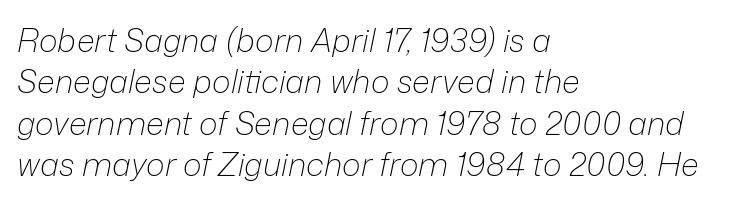
{"italic": "yes", "lean": "right", "slant_degrees": 12, "bold": "no", "weight": "light", "width": "normal", "stroke_contrast": "low", "x_height": "medium", "monospaced": "no", "underline": "no", "align": "left", "line_spacing": "normal", "line_spacing_ratio": 1.29, "letter_spacing": "normal", "letter_spacing_em": 0.0, "glyph_px": 32}
